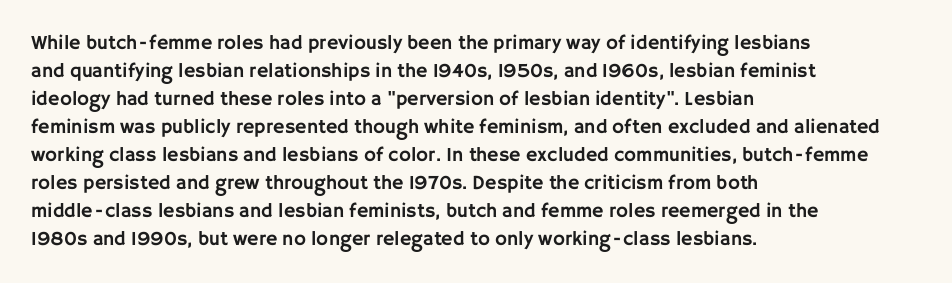
Q: Is the text italic (slanted)? A: No, it is upright.
Q: Is the text underlined? A: No.
Q: How is the paragraph aligned? A: Left-aligned.
Q: Is the spacing between letters normal or unusually wide? A: Normal.
Q: Is the spacing between lines tight, normal or loose? A: Normal.
